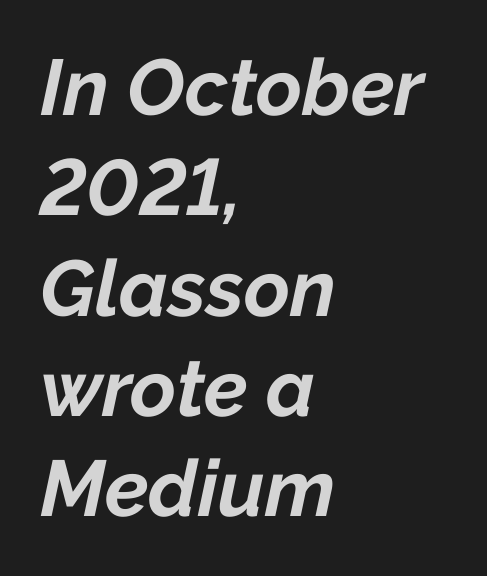
The image shows 79 px bold type, italic (leaning right); set left-aligned, normal line spacing (1.27x), normal letter spacing, not underlined; low stroke contrast and a medium x-height.
